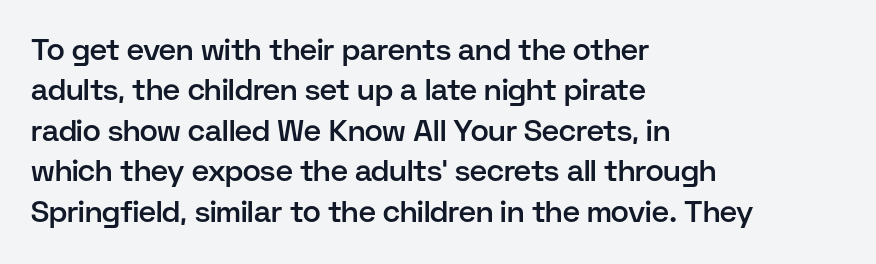
The image shows 30 px semibold sans-serif type, upright; set left-aligned, normal line spacing (1.35x), normal letter spacing, not underlined; low stroke contrast and a medium x-height.
